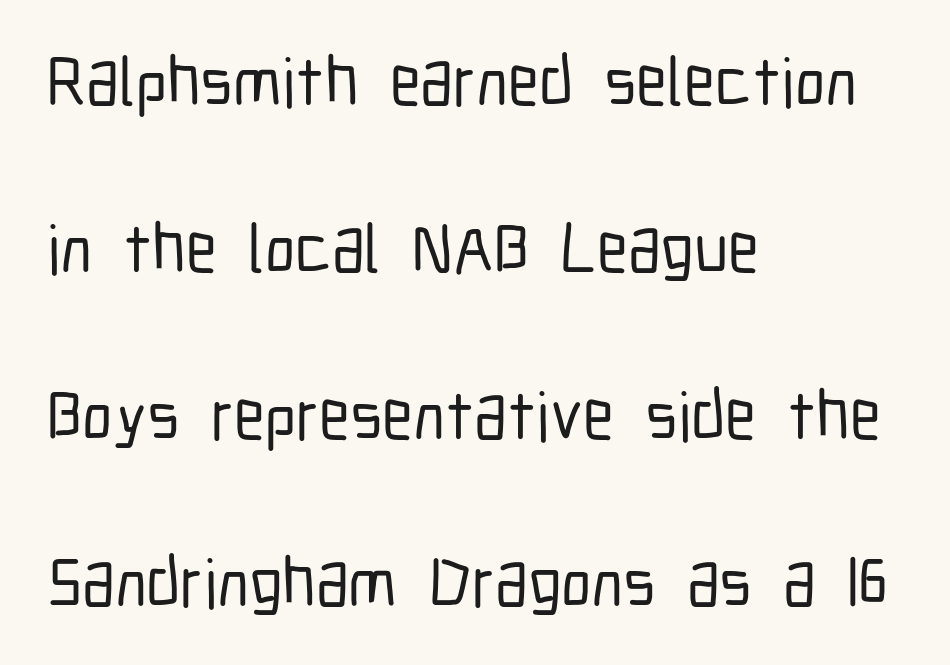
{"serif": "no", "italic": "no", "width": "condensed", "stroke_contrast": "low", "x_height": "medium", "monospaced": "no", "underline": "no", "align": "left", "line_spacing": "loose", "line_spacing_ratio": 2.42, "letter_spacing": "normal", "letter_spacing_em": 0.0, "glyph_px": 69}
